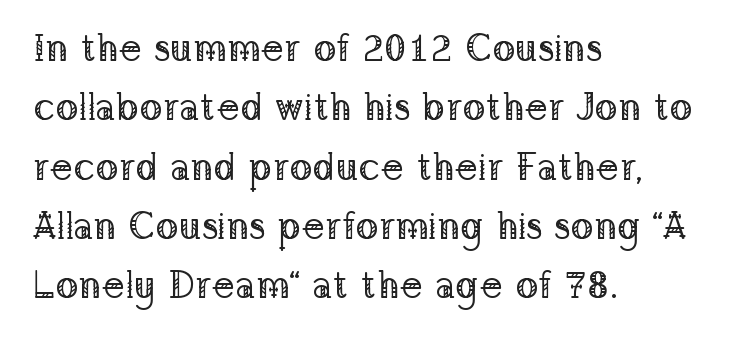
{"serif": "yes", "italic": "no", "bold": "no", "weight": "regular", "width": "normal", "stroke_contrast": "low", "x_height": "medium", "monospaced": "no", "underline": "no", "align": "left", "line_spacing": "normal", "line_spacing_ratio": 1.56, "letter_spacing": "normal", "letter_spacing_em": 0.0, "glyph_px": 38}
